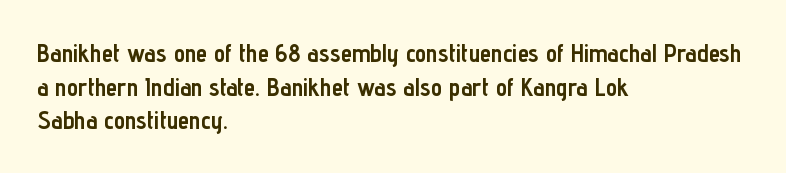
Students, note that the glyphs here touch the page at normal intervals. Chunky letters — that's bold for sure. Descenders are the only things crossing below the line. Notice how the passage keeps a crisp vertical edge on the left only.
